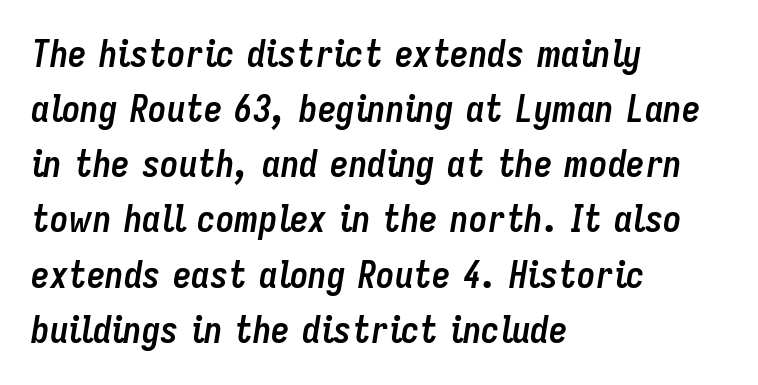
The foot of each line stays bare and open. Layout note: lines flush left. On the weight axis this lands at bold, roughly 700. Proportional: the letters do not fall into vertical columns.
